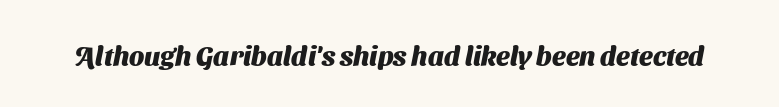
{"bold": "yes", "underline": "no", "letter_spacing": "normal", "letter_spacing_em": 0.0, "glyph_px": 27}
